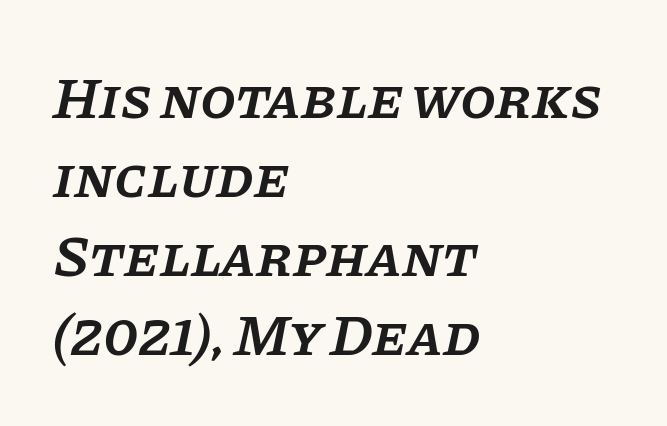
The image shows 58 px semibold serif type, italic (leaning right); set left-aligned, normal line spacing (1.36x), normal letter spacing, not underlined; low stroke contrast and a large x-height.
